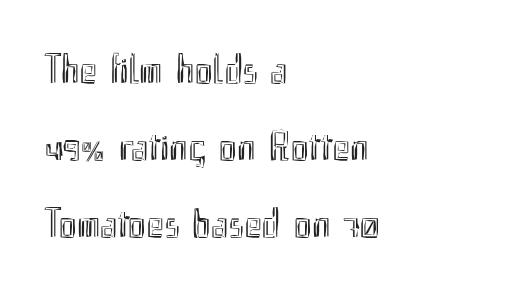
Q: Is the text italic (slanted)? A: No, it is upright.
Q: Is the text underlined? A: No.
Q: How is the paragraph aligned? A: Left-aligned.
Q: Is the spacing between letters normal or unusually wide? A: Normal.
Q: Width (condensed, normal, or wide)? A: Condensed.
Q: x-height? A: Small.
Q: Monospaced? A: No.
